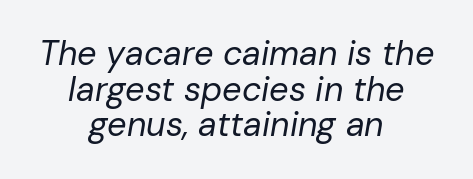
The image shows 34 px regular-weight type, italic (leaning right); set centered, tight line spacing (1.05x), normal letter spacing, not underlined; low stroke contrast and a medium x-height.
